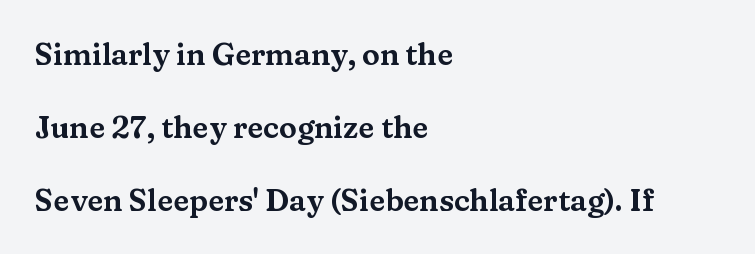
Q: Is the text italic (slanted)? A: No, it is upright.
Q: Is the typeface a serif or a sans-serif typeface? A: Serif.
Q: Is the text underlined? A: No.
Q: How is the paragraph aligned? A: Left-aligned.
Q: Is the spacing between letters normal or unusually wide? A: Normal.
Q: Is the spacing between lines tight, normal or loose? A: Loose.
Q: Width (condensed, normal, or wide)? A: Wide.
Q: Stroke contrast? A: Medium.
Q: x-height? A: Medium.
Q: Monospaced? A: No.
